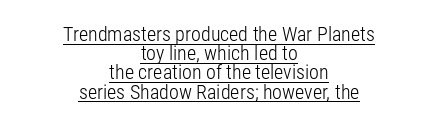
The image shows 20 px text type, upright; set centered, tight line spacing (0.96x), normal letter spacing, underlined.
